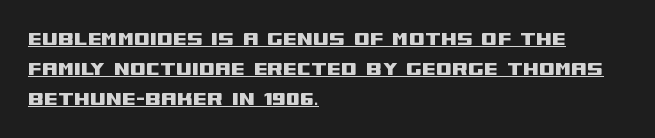
Vertical spacing — default. Italic? Not at all — the glyphs are vertical. The setting favours the left margin, as ordinary paragraphs usually do. Looks like someone drew a line under every word here. Tracking value appears to be zero — textbook default spacing.
